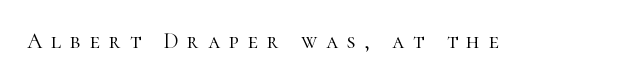
The image shows 22 px text type, upright; set unusually wide letter spacing (+0.4 em), not underlined.
